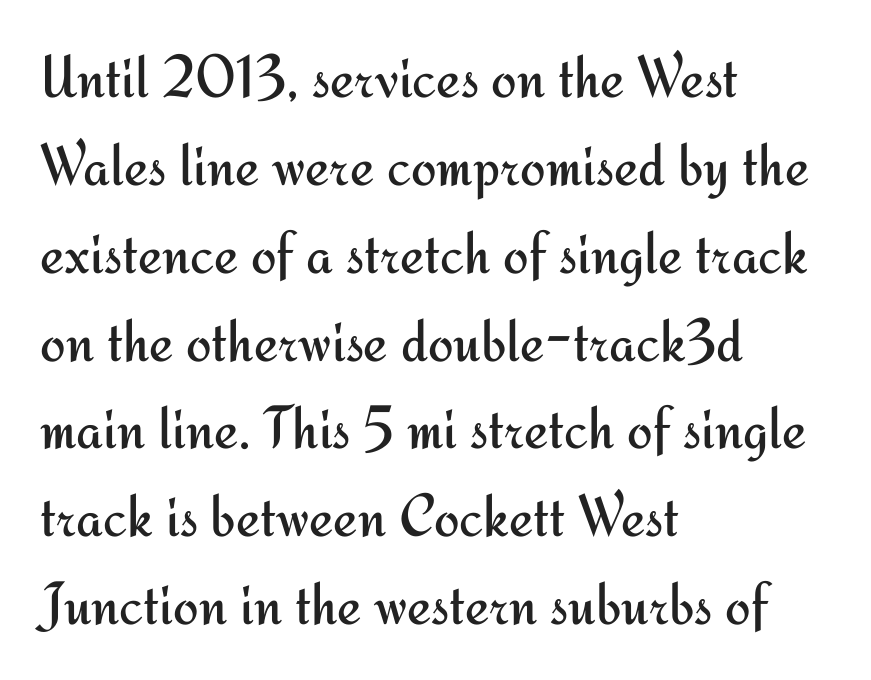
Spacing between characters is what you'd get straight out of the box. If you drew a ruler down the left edge, every line would touch it. The specimen omits any rule beneath the text block's lines. How would I describe the line gaps? Plain and ordinary.
